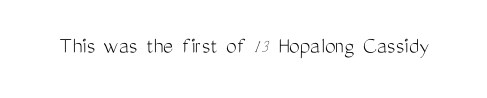
Only glyphs here, with clear space below each row. Notice how the stems are strictly vertical — no italics here. Between one letter and the next there's only the usual sliver of space. Is this a heavy cut? Hardly; it is regular or lighter.
